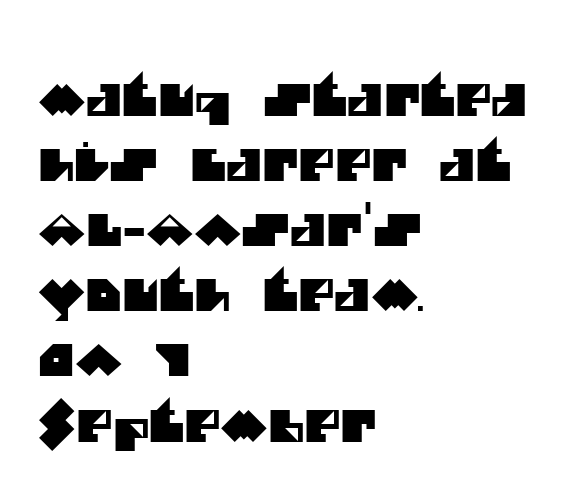
Q: Is the typeface a serif or a sans-serif typeface? A: Sans-serif.
Q: Is the text underlined? A: No.
Q: How is the paragraph aligned? A: Left-aligned.
Q: Is the spacing between letters normal or unusually wide? A: Normal.
Q: Is the spacing between lines tight, normal or loose? A: Normal.
Q: Width (condensed, normal, or wide)? A: Normal.
Q: Stroke contrast? A: Medium.
Q: x-height? A: Large.
Q: Monospaced? A: No.
